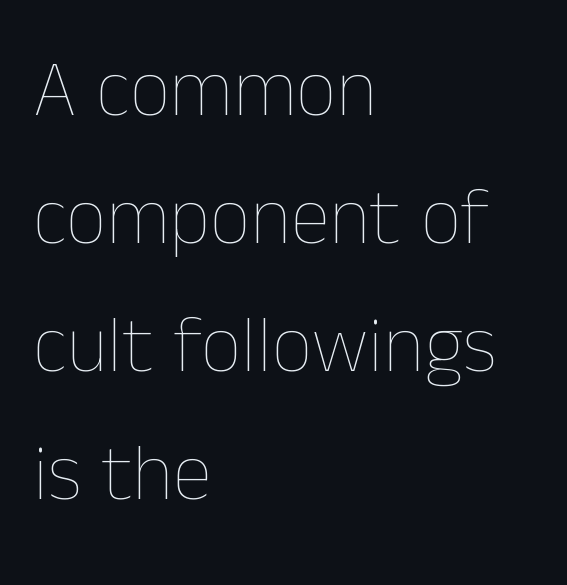
{"italic": "no", "bold": "no", "weight": "thin", "width": "normal", "stroke_contrast": "low", "x_height": "medium", "monospaced": "no", "underline": "no", "align": "left", "line_spacing": "normal", "line_spacing_ratio": 1.6, "letter_spacing": "normal", "letter_spacing_em": 0.0, "glyph_px": 80}
